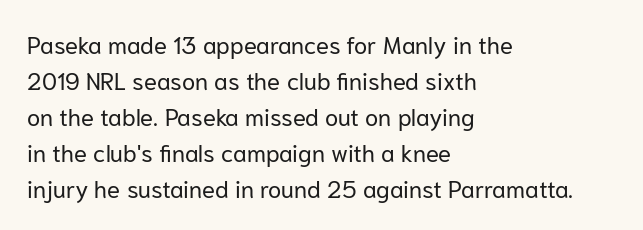
Q: Is the text bold? A: No.
Q: Is the text italic (slanted)? A: No, it is upright.
Q: Is the text underlined? A: No.
Q: How is the paragraph aligned? A: Left-aligned.
Q: Is the spacing between letters normal or unusually wide? A: Normal.
Q: Is the spacing between lines tight, normal or loose? A: Normal.
